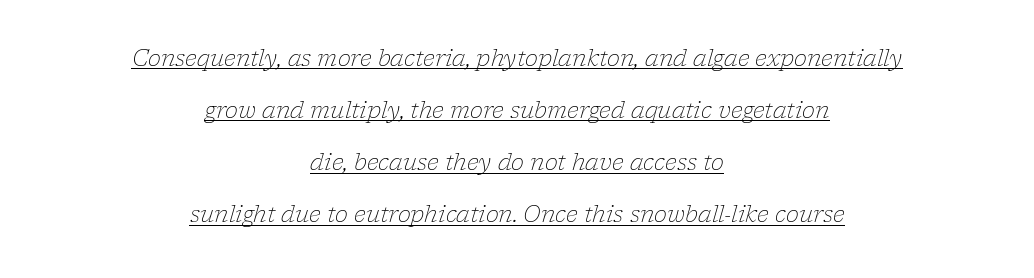
Both edges are ragged and mirror each other, which tells us the setting is centered. The passage shown is not bold in any degree. The passage shown has conventional tracking throughout. Rows of type keep a wide berth in the vertical direction. Characters are canted at an angle relative to the baseline's perpendicular.
